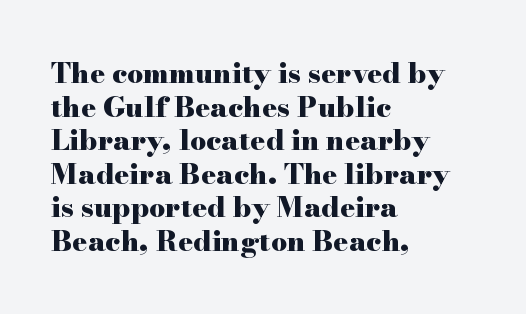
The image shows 28 px heavy, wide serif type, upright; set left-aligned, line spacing 1.2x, normal letter spacing, not underlined; high stroke contrast and a small x-height.
